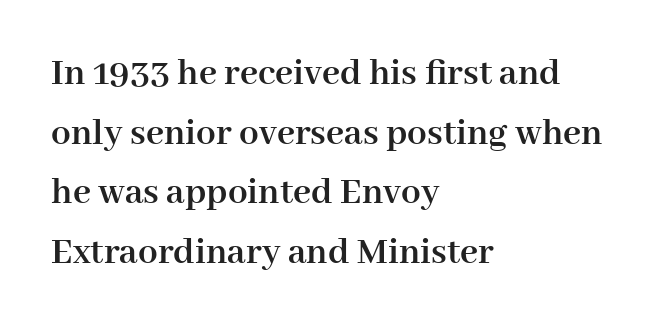
These lines are composed in type with serifs. The font's upright variant was chosen for this text. Does the copy run flush right? No — it runs flush left. You could not count columns in this text — the font is proportionally spaced.
